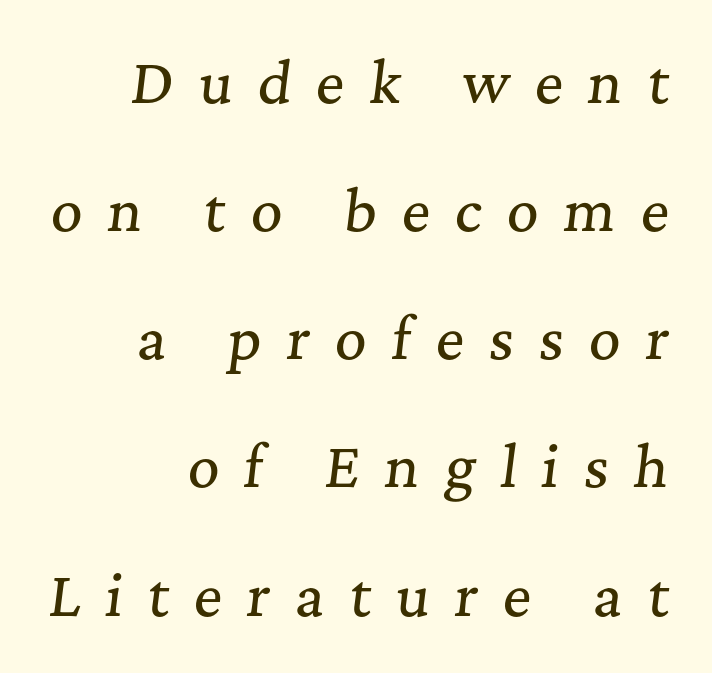
Q: Is the text italic (slanted)? A: Yes, it leans right by about 7 degrees.
Q: Is the typeface a serif or a sans-serif typeface? A: Serif.
Q: Is the text underlined? A: No.
Q: How is the paragraph aligned? A: Right-aligned.
Q: Is the spacing between letters normal or unusually wide? A: Unusually wide.
Q: Is the spacing between lines tight, normal or loose? A: Loose.
Q: Width (condensed, normal, or wide)? A: Normal.
Q: Stroke contrast? A: Medium.
Q: x-height? A: Medium.
Q: Monospaced? A: No.
